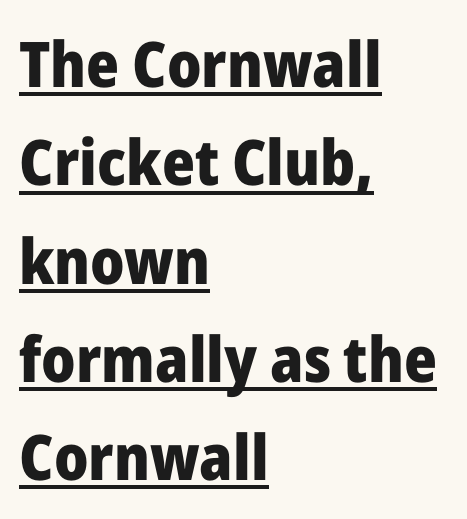
{"serif": "no", "italic": "no", "bold": "yes", "weight": "heavy", "width": "normal", "stroke_contrast": "low", "x_height": "medium", "monospaced": "no", "underline": "yes", "align": "left", "line_spacing": "normal", "line_spacing_ratio": 1.56, "letter_spacing": "normal", "letter_spacing_em": 0.0, "glyph_px": 63}
